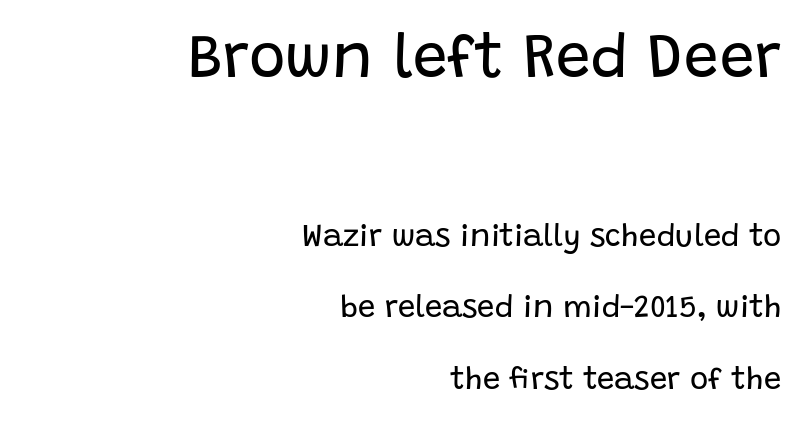
Q: Is the text bold? A: No.
Q: Is the text italic (slanted)? A: No, it is upright.
Q: Is the typeface a serif or a sans-serif typeface? A: Sans-serif.
Q: Is the text underlined? A: No.
Q: How is the paragraph aligned? A: Right-aligned.
Q: Is the spacing between letters normal or unusually wide? A: Normal.
Q: Is the spacing between lines tight, normal or loose? A: Loose.
Q: Which block of text is set in a larger size, the first (top) or the second (bottom)? A: The first (top) one.
Q: Width (condensed, normal, or wide)? A: Normal.
Q: Stroke contrast? A: Low.
Q: x-height? A: Large.
Q: Monospaced? A: No.
